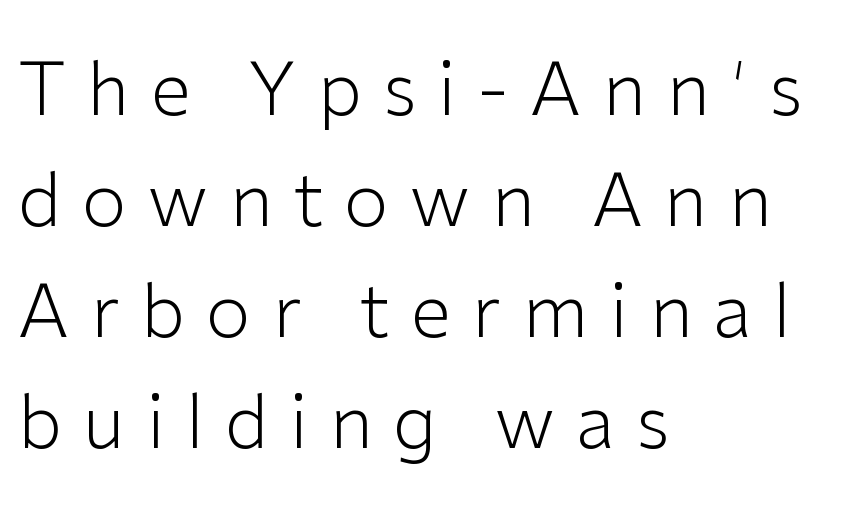
{"serif": "no", "italic": "no", "bold": "no", "weight": "light", "width": "normal", "stroke_contrast": "low", "x_height": "medium", "monospaced": "no", "underline": "no", "align": "left", "line_spacing": "normal", "line_spacing_ratio": 1.52, "letter_spacing": "wide", "letter_spacing_em": 0.29, "glyph_px": 73}
